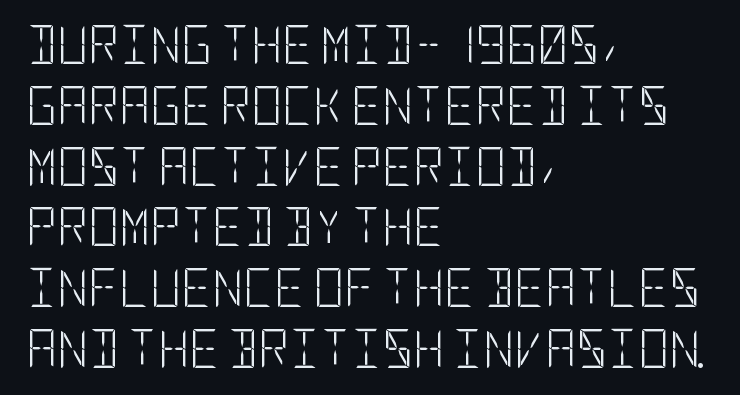
Q: Is the text bold? A: No.
Q: Is the text italic (slanted)? A: No, it is upright.
Q: Is the typeface a serif or a sans-serif typeface? A: Sans-serif.
Q: Is the text underlined? A: No.
Q: How is the paragraph aligned? A: Left-aligned.
Q: Is the spacing between letters normal or unusually wide? A: Normal.
Q: Is the spacing between lines tight, normal or loose? A: Normal.
Q: Width (condensed, normal, or wide)? A: Condensed.
Q: Stroke contrast? A: Low.
Q: x-height? A: Large.
